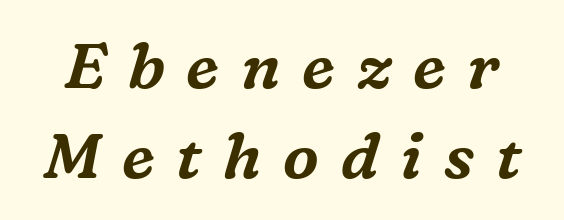
The specimen reads as italic at a glance. Normally led — the rows are evenly, conventionally spaced. The strip under each line holds only bare page. Here the designer chose a conventional face with non-uniform glyph widths. Does the type have serifs? Yes, each stem ends in a small foot. The face used here is rendered with a markedly widened letterfit.
